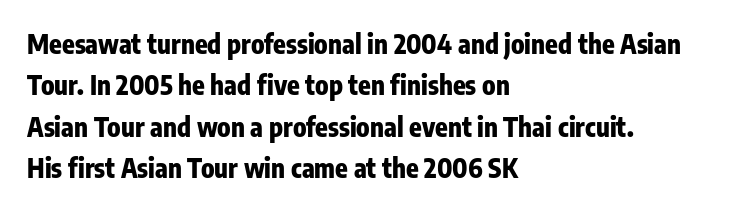
Q: Is the text bold? A: Yes.
Q: Is the text italic (slanted)? A: No, it is upright.
Q: Is the text underlined? A: No.
Q: How is the paragraph aligned? A: Left-aligned.
Q: Is the spacing between letters normal or unusually wide? A: Normal.
Q: Is the spacing between lines tight, normal or loose? A: Normal.
